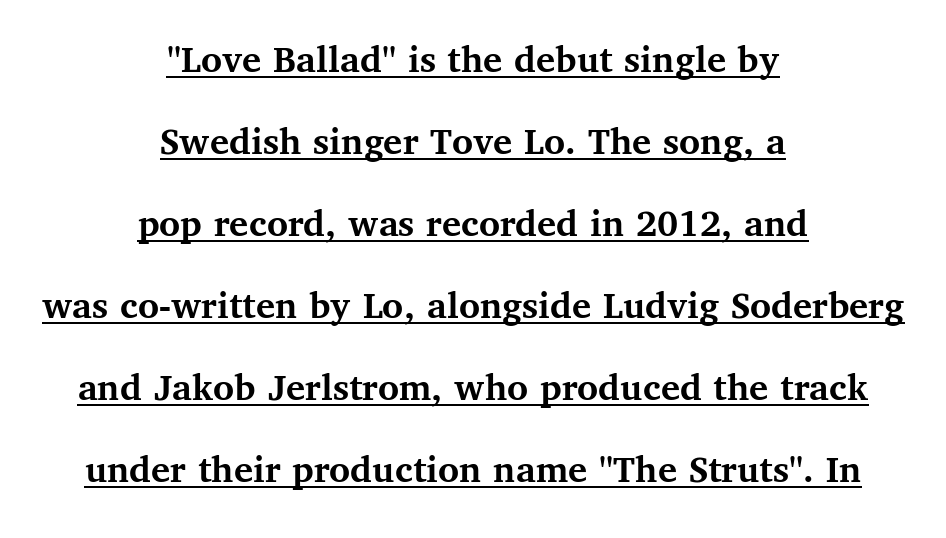
{"serif": "yes", "italic": "no", "bold": "yes", "weight": "semibold", "width": "normal", "stroke_contrast": "medium", "x_height": "medium", "monospaced": "no", "underline": "yes", "align": "center", "line_spacing": "loose", "line_spacing_ratio": 2.05, "letter_spacing": "normal", "letter_spacing_em": 0.0, "glyph_px": 40}
